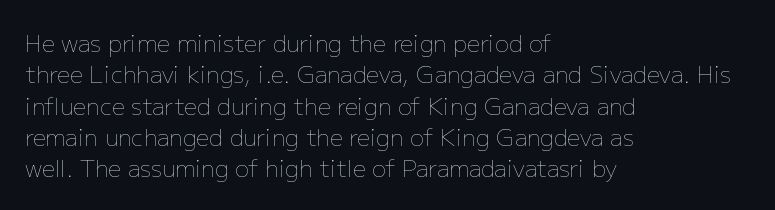
{"italic": "no", "bold": "no", "underline": "no", "align": "left", "line_spacing": "normal", "line_spacing_ratio": 1.36, "letter_spacing": "normal", "letter_spacing_em": 0.0, "glyph_px": 23}
